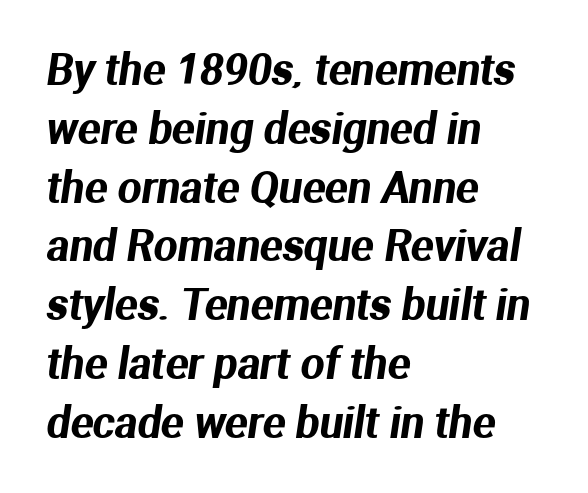
{"serif": "no", "width": "normal", "stroke_contrast": "medium", "x_height": "medium", "monospaced": "no", "underline": "no", "align": "left", "line_spacing": "normal", "line_spacing_ratio": 1.4, "letter_spacing": "normal", "letter_spacing_em": 0.0, "glyph_px": 42}
